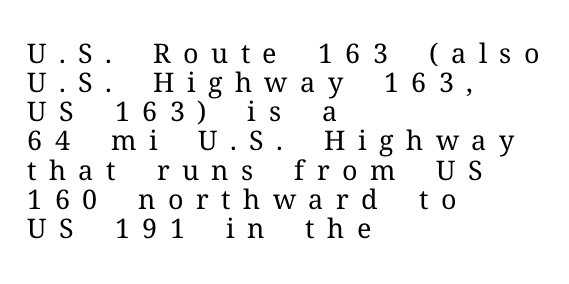
The letterforms sit at book weight or below. Here the glyphs are tracked loosely, breaking word shapes into spaced letters. The lines in this sample share a left origin and differ only in where they stop. The rendering uses a small line-height, squeezing the rows. Beneath every word, the page is bare. A roman cut, with each character standing at attention.
